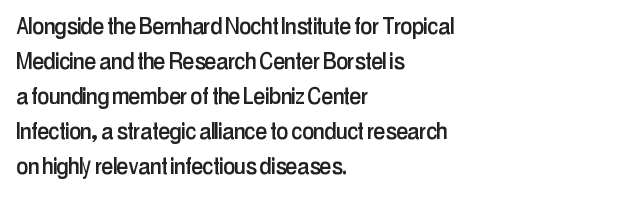
Q: Is the text italic (slanted)? A: No, it is upright.
Q: Is the text underlined? A: No.
Q: How is the paragraph aligned? A: Left-aligned.
Q: Is the spacing between letters normal or unusually wide? A: Normal.
Q: Is the spacing between lines tight, normal or loose? A: Normal.
